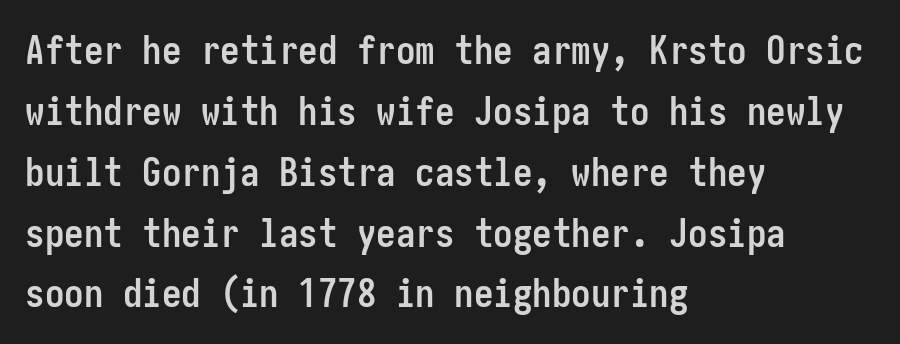
Q: Is the text bold? A: Yes.
Q: Is the text italic (slanted)? A: No, it is upright.
Q: Is the typeface a serif or a sans-serif typeface? A: Sans-serif.
Q: Is the text underlined? A: No.
Q: How is the paragraph aligned? A: Left-aligned.
Q: Is the spacing between letters normal or unusually wide? A: Normal.
Q: Is the spacing between lines tight, normal or loose? A: Normal.
Q: Width (condensed, normal, or wide)? A: Condensed.
Q: Stroke contrast? A: Low.
Q: x-height? A: Medium.
